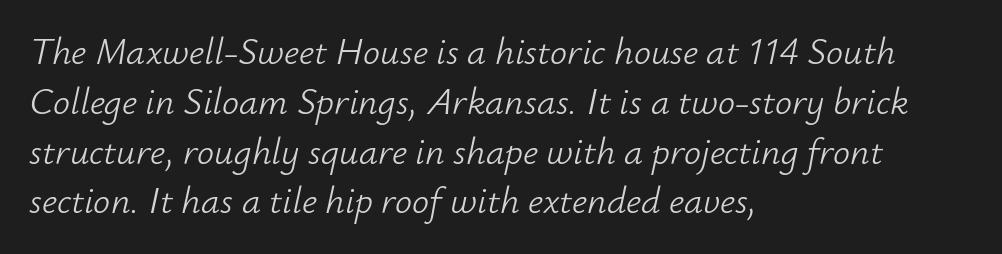
This sample has the flowing, uneven cadence of proportional lettering. Caption: face not bold, strokes unweighted. Teacher's note: observe the even left margin — that is flush-left alignment. Honestly, there is no underline to notice here at all. These lines sit exactly where default settings would place them.
